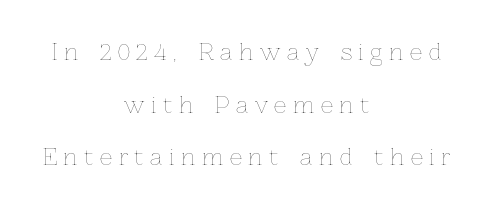
The image shows 22 px text type, upright; set centered, loose line spacing (2.39x), unusually wide letter spacing (+0.3 em), not underlined.
